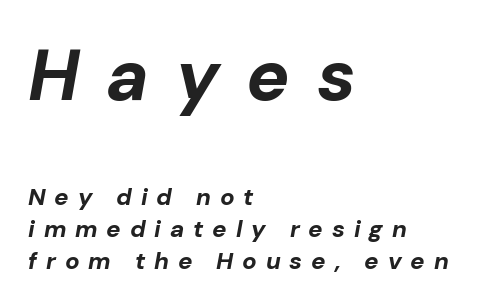
A typesetter would call this proportional, since set widths differ per character. The passage shown is emphatically bold. The line texture is sparse and dotted thanks to wide tracking. The leading is moderate, giving the passage an even texture. A student would notice the top passage is typeset larger than what follows. This rendering features lettering with no underline.
